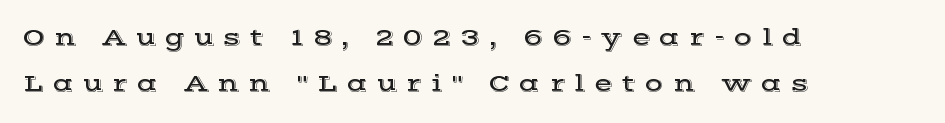
These lines are set flush left with a ragged right edge. A great deal of white space separates one row of letters from the next. Rule under the text: the space is simply empty. Is the letter spacing exaggerated? Yes — the characters are pushed far apart.
